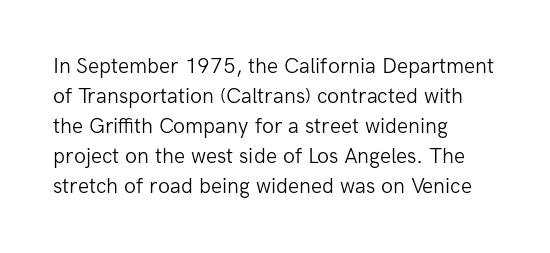
The image shows 22 px text type, upright; set left-aligned, normal line spacing (1.36x), normal letter spacing, not underlined.
